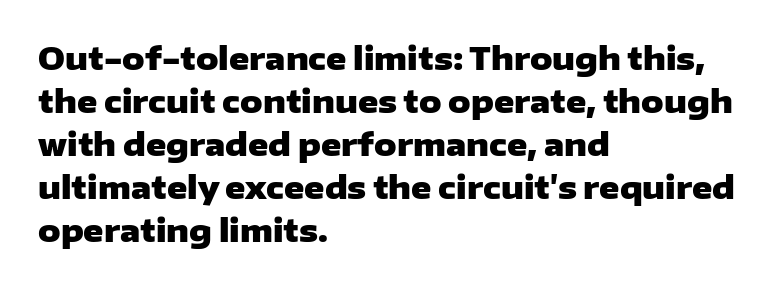
Is the type bold? Yes — the strokes are clearly thick and heavy. The passage shown is not underscored anywhere. Characters follow at the spacing the type designer built in. This is sans-serif lettering, the kind often seen on screens and signage.
